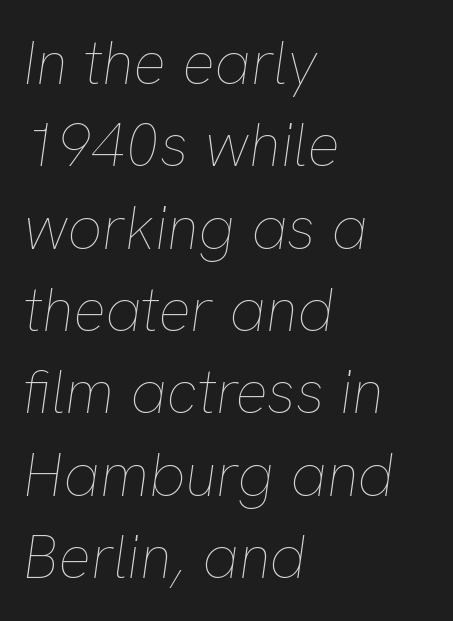
Q: Is the text bold? A: No.
Q: Is the text italic (slanted)? A: Yes, it leans right by about 8 degrees.
Q: Is the text underlined? A: No.
Q: How is the paragraph aligned? A: Left-aligned.
Q: Is the spacing between letters normal or unusually wide? A: Normal.
Q: Is the spacing between lines tight, normal or loose? A: Normal.
Q: Width (condensed, normal, or wide)? A: Normal.
Q: Stroke contrast? A: Low.
Q: x-height? A: Medium.
Q: Monospaced? A: No.
